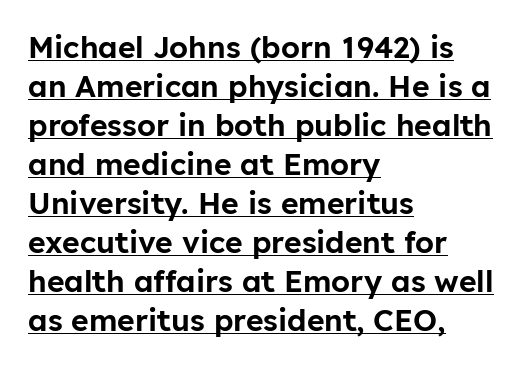
The image shows 30 px sans-serif type, upright; set left-aligned, normal line spacing (1.3x), normal letter spacing, underlined; low stroke contrast and a medium x-height.
